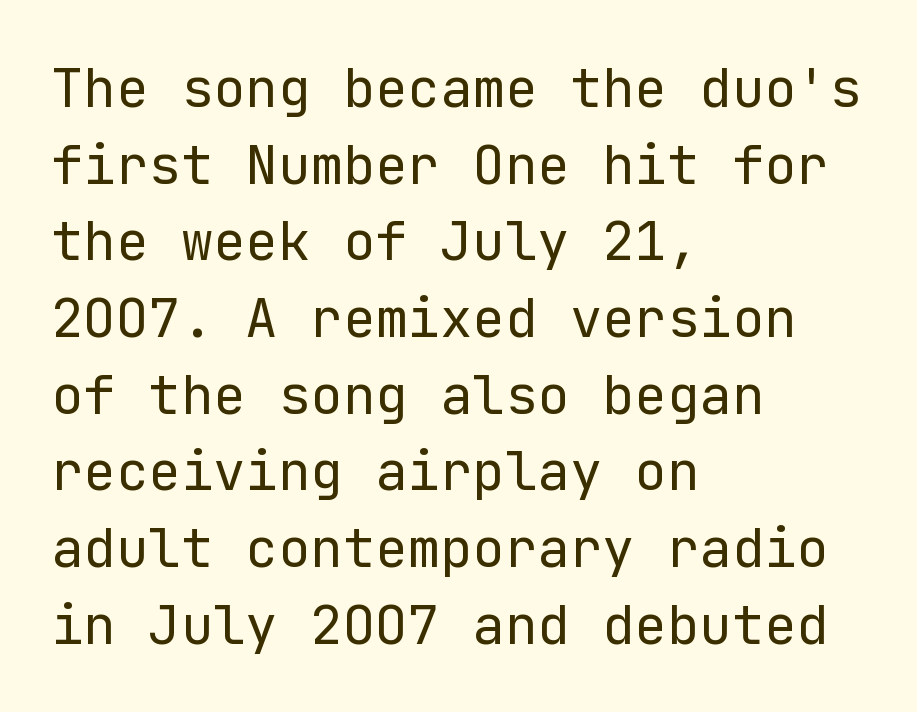
The letterforms sit at book weight or below. The space between consecutive lines is moderate. In terms of posture, this sample is upright. Compared with a centered layout, this one pins lines to the left instead. Decoration check: the copy has no underline. Students, note that the glyphs here touch the page at normal intervals.
